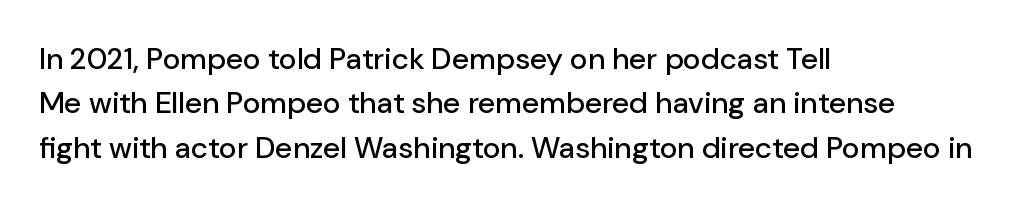
The image shows 30 px sans-serif type, upright; set left-aligned, normal line spacing (1.48x), normal letter spacing, not underlined; low stroke contrast and a medium x-height.
